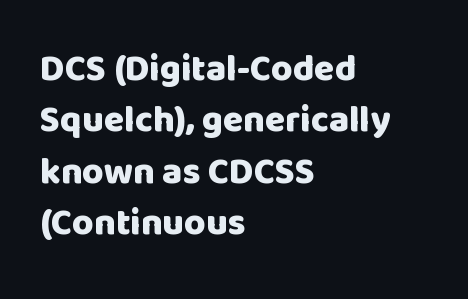
The image shows 37 px heavy sans-serif type, upright; set left-aligned, normal line spacing (1.39x), normal letter spacing, not underlined; low stroke contrast and a large x-height.
